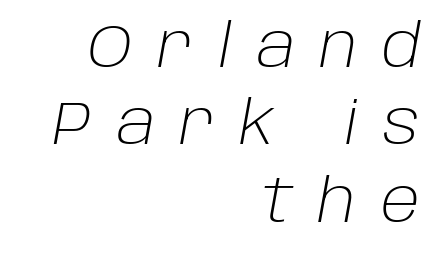
Slant detected: the letters are inclined. Every row of glyphs terminates at an identical x-position on the right. Each letter keeps its own natural width here, so spacing adapts to shape. This reads as an unemphasized weight, regular at the heaviest. The lines sit at an ordinary, default distance from one another.
